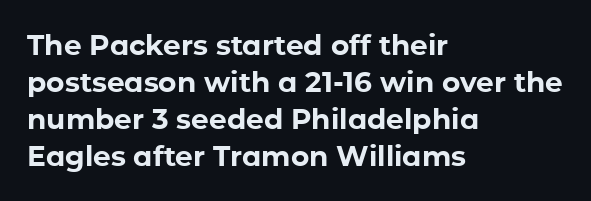
Q: Is the text bold? A: Yes.
Q: Is the text italic (slanted)? A: No, it is upright.
Q: Is the typeface a serif or a sans-serif typeface? A: Sans-serif.
Q: Is the text underlined? A: No.
Q: How is the paragraph aligned? A: Left-aligned.
Q: Is the spacing between letters normal or unusually wide? A: Normal.
Q: Is the spacing between lines tight, normal or loose? A: Normal.
Q: Width (condensed, normal, or wide)? A: Normal.
Q: Stroke contrast? A: Low.
Q: x-height? A: Medium.
Q: Monospaced? A: No.
